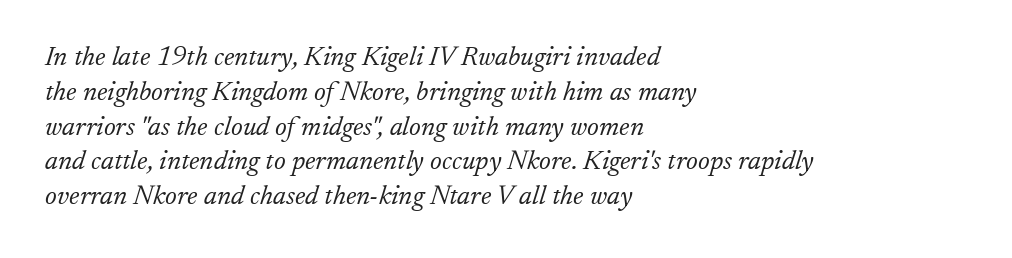
Q: Is the text bold? A: No.
Q: Is the text italic (slanted)? A: Yes, it leans right by about 17 degrees.
Q: Is the text underlined? A: No.
Q: How is the paragraph aligned? A: Left-aligned.
Q: Is the spacing between letters normal or unusually wide? A: Normal.
Q: Is the spacing between lines tight, normal or loose? A: Normal.
